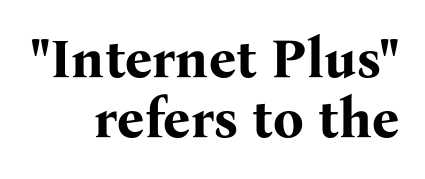
{"serif": "yes", "italic": "no", "bold": "yes", "weight": "bold", "width": "normal", "stroke_contrast": "medium", "x_height": "medium", "monospaced": "no", "underline": "no", "align": "right", "line_spacing": "tight", "line_spacing_ratio": 1.12, "letter_spacing": "normal", "letter_spacing_em": 0.0, "glyph_px": 54}
